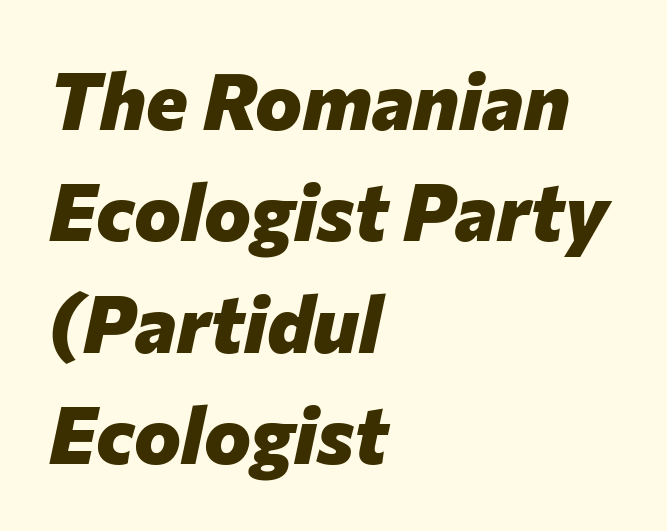
Q: Is the text bold? A: Yes.
Q: Is the text italic (slanted)? A: Yes, it leans right by about 12 degrees.
Q: Is the text underlined? A: No.
Q: How is the paragraph aligned? A: Left-aligned.
Q: Is the spacing between letters normal or unusually wide? A: Normal.
Q: Is the spacing between lines tight, normal or loose? A: Normal.
Q: Width (condensed, normal, or wide)? A: Normal.
Q: Stroke contrast? A: Low.
Q: x-height? A: Medium.
Q: Monospaced? A: No.
